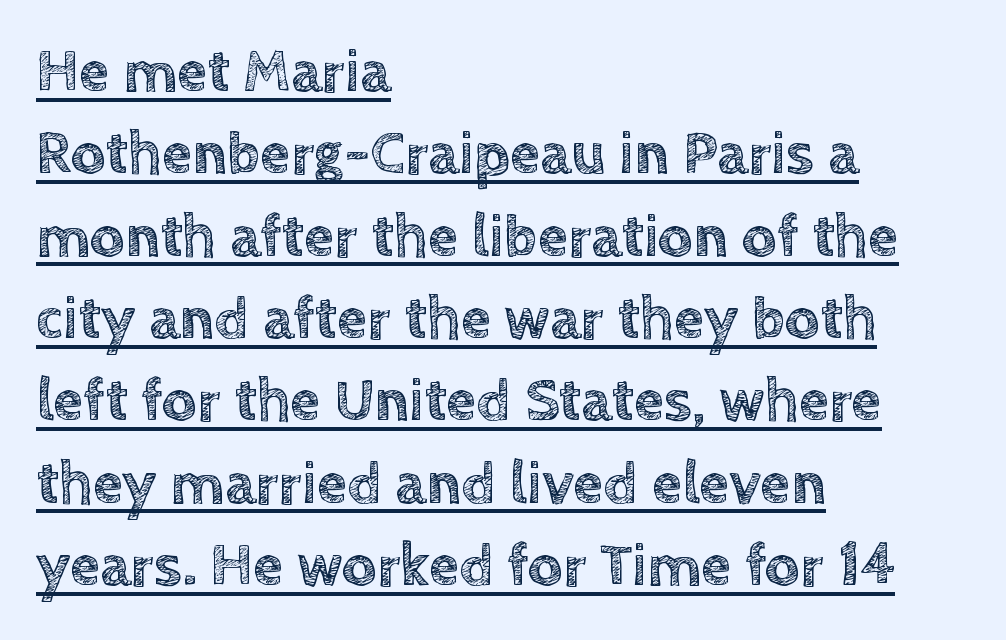
In terms of letterspacing, this is plain default setting. The letters stand upright; this is a roman face. Each line of the rendering has a horizontal stroke beneath the glyphs. Varying glyph widths throughout — classic text-font behaviour. Does the leading feel generous? No, just average.
